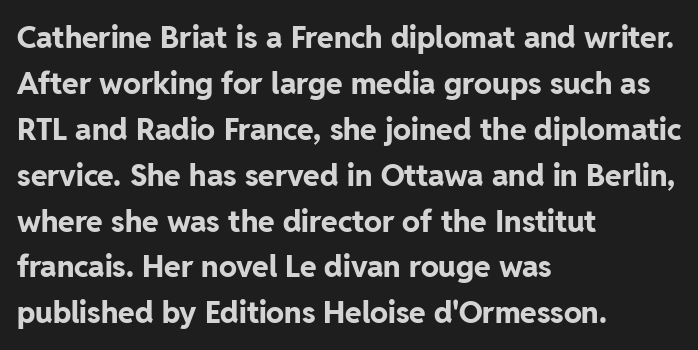
The rag falls on the right side of this text block. Italic: no, the glyphs are upright roman. This sample has the flowing, uneven cadence of proportional lettering. No feet cap the strokes, marking this as sans-serif type.
